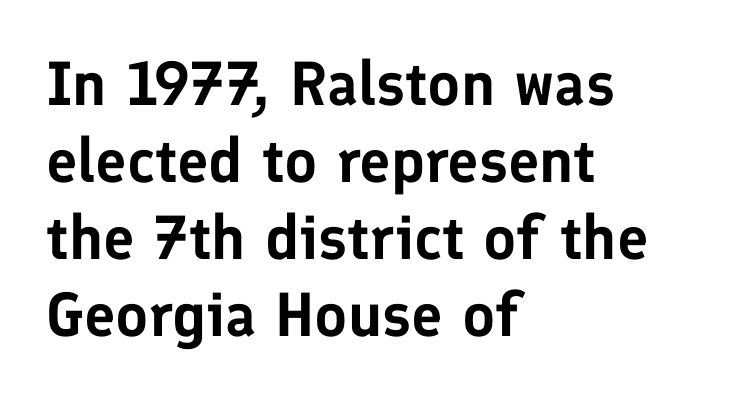
{"serif": "no", "italic": "no", "width": "normal", "stroke_contrast": "low", "x_height": "medium", "monospaced": "no", "underline": "no", "align": "left", "line_spacing_ratio": 1.24, "letter_spacing": "normal", "letter_spacing_em": 0.0, "glyph_px": 62}
